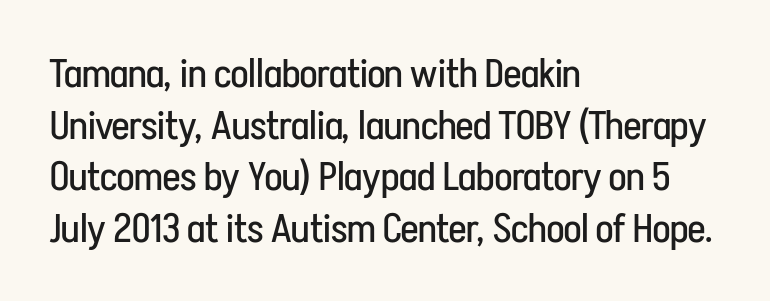
Q: Is the text bold? A: No.
Q: Is the text italic (slanted)? A: No, it is upright.
Q: Is the typeface a serif or a sans-serif typeface? A: Sans-serif.
Q: Is the text underlined? A: No.
Q: How is the paragraph aligned? A: Left-aligned.
Q: Is the spacing between letters normal or unusually wide? A: Normal.
Q: Is the spacing between lines tight, normal or loose? A: Normal.
Q: Width (condensed, normal, or wide)? A: Condensed.
Q: Stroke contrast? A: Low.
Q: x-height? A: Medium.
Q: Monospaced? A: No.
